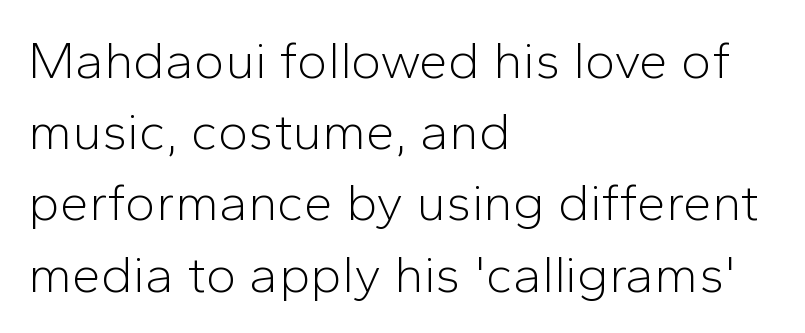
The image shows 52 px light sans-serif type, upright; set left-aligned, normal line spacing (1.37x), normal letter spacing, not underlined; low stroke contrast and a medium x-height.
